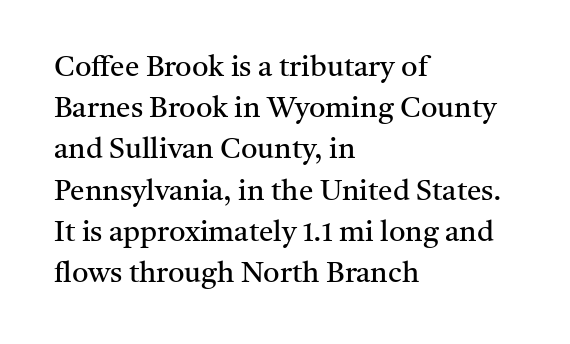
The image shows 29 px regular-weight serif type, upright; set left-aligned, normal line spacing (1.42x), normal letter spacing, not underlined; medium stroke contrast and a medium x-height.
